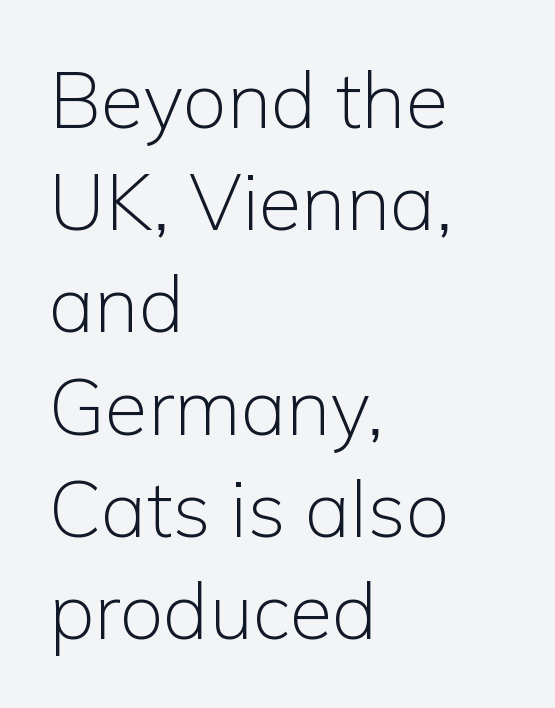
Type without underlining. Caption: multi-line text, flush left, ragged right. In terms of letterform style, serifs are entirely absent. What stands out about the letter spacing? Nothing — it is the standard amount. Weight: not bold — regular or lighter.
